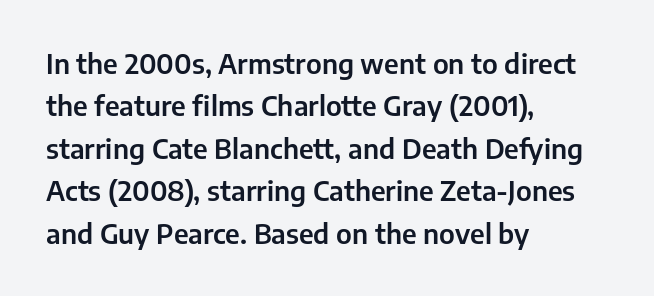
{"italic": "no", "underline": "no", "align": "left", "line_spacing": "normal", "line_spacing_ratio": 1.57, "letter_spacing": "normal", "letter_spacing_em": 0.0, "glyph_px": 27}
